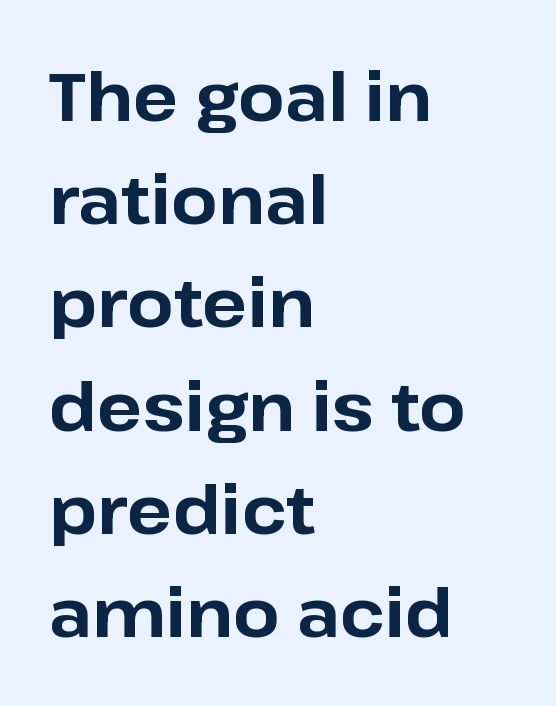
{"serif": "no", "italic": "no", "bold": "yes", "weight": "bold", "width": "normal", "stroke_contrast": "low", "x_height": "medium", "monospaced": "no", "underline": "no", "align": "left", "line_spacing": "normal", "line_spacing_ratio": 1.54, "letter_spacing": "normal", "letter_spacing_em": 0.0, "glyph_px": 67}
